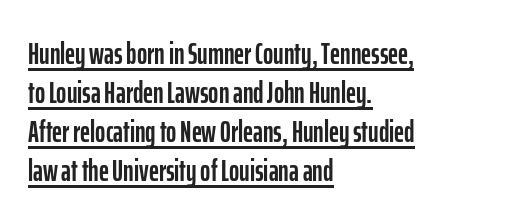
Q: Is the text italic (slanted)? A: No, it is upright.
Q: Is the typeface a serif or a sans-serif typeface? A: Sans-serif.
Q: Is the text underlined? A: Yes.
Q: How is the paragraph aligned? A: Left-aligned.
Q: Is the spacing between letters normal or unusually wide? A: Normal.
Q: Is the spacing between lines tight, normal or loose? A: Normal.
Q: Width (condensed, normal, or wide)? A: Condensed.
Q: Stroke contrast? A: Low.
Q: x-height? A: Medium.
Q: Monospaced? A: No.
